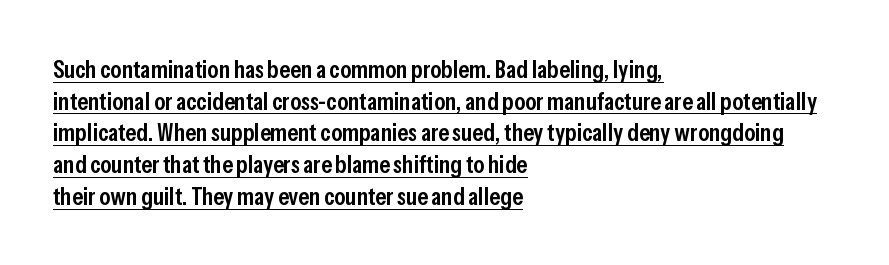
The image shows 25 px text type, upright; set left-aligned, normal line spacing (1.27x), normal letter spacing, underlined.
